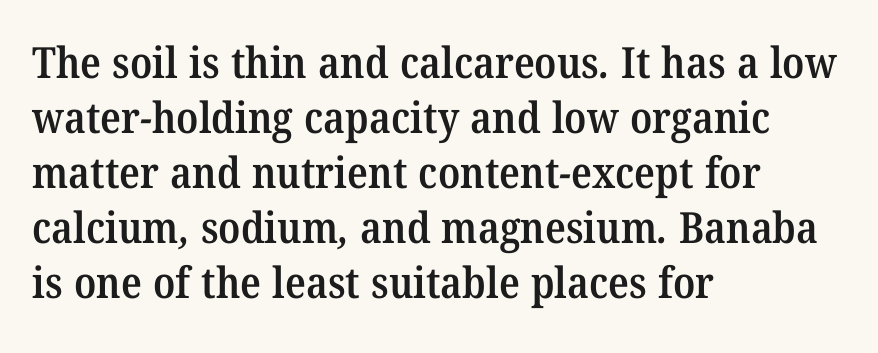
The image shows 43 px semibold serif type; set left-aligned, normal line spacing (1.28x), normal letter spacing, not underlined; medium stroke contrast and a medium x-height.
